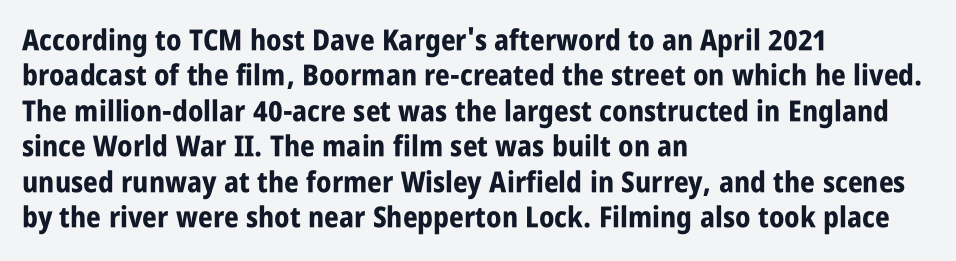
Q: Is the text bold? A: Yes.
Q: Is the text italic (slanted)? A: No, it is upright.
Q: Is the typeface a serif or a sans-serif typeface? A: Sans-serif.
Q: Is the text underlined? A: No.
Q: How is the paragraph aligned? A: Left-aligned.
Q: Is the spacing between letters normal or unusually wide? A: Normal.
Q: Width (condensed, normal, or wide)? A: Condensed.
Q: Stroke contrast? A: Low.
Q: x-height? A: Large.
Q: Monospaced? A: No.
